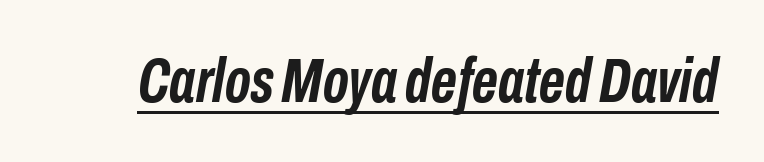
The image shows 63 px semibold, condensed type, italic (leaning right); set normal letter spacing, underlined; low stroke contrast and a medium x-height.
